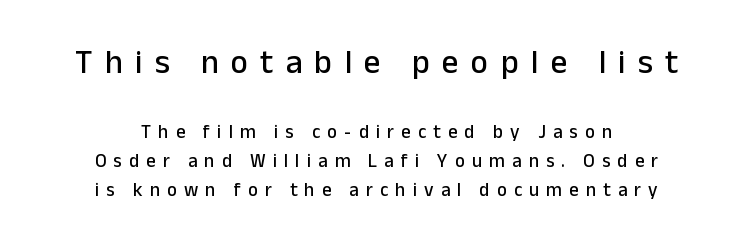
The image shows 33 px sans-serif type, upright; set centered, normal line spacing (1.53x), unusually wide letter spacing (+0.37 em), not underlined; the first (top) block is 1.74x larger; low stroke contrast and a medium x-height.
